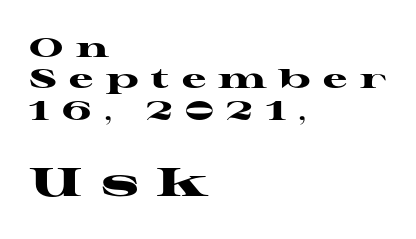
{"serif": "yes", "italic": "no", "bold": "yes", "weight": "heavy", "width": "wide", "stroke_contrast": "high", "x_height": "medium", "monospaced": "no", "underline": "no", "align": "left", "line_spacing_ratio": 1.16, "letter_spacing": "wide", "letter_spacing_em": 0.47, "larger_block": "second", "size_ratio": 1.48, "glyph_px": 40}
